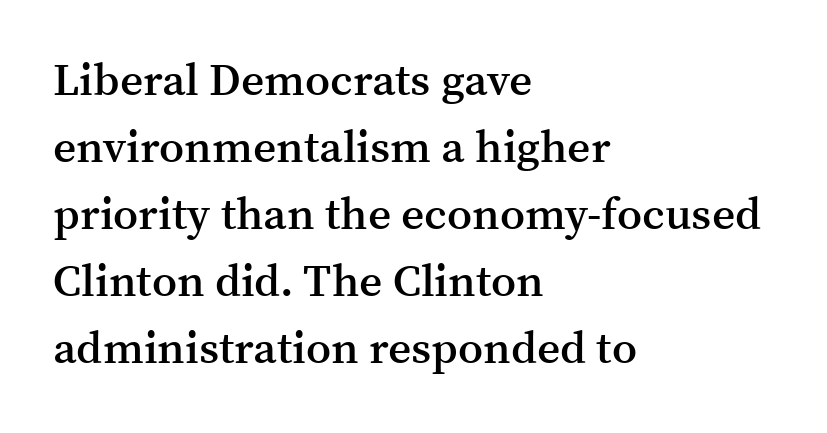
The image shows 45 px semibold serif type, upright; set left-aligned, normal line spacing (1.49x), normal letter spacing, not underlined; medium stroke contrast and a medium x-height.
